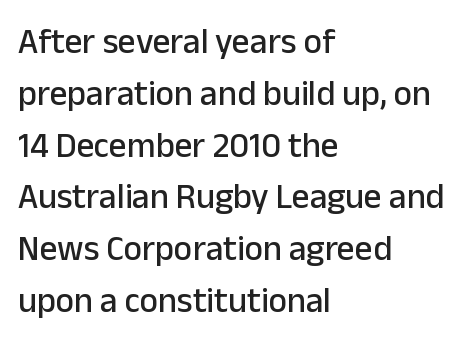
{"serif": "no", "italic": "no", "width": "normal", "stroke_contrast": "low", "x_height": "medium", "monospaced": "no", "underline": "no", "align": "left", "line_spacing": "normal", "line_spacing_ratio": 1.48, "letter_spacing": "normal", "letter_spacing_em": 0.0, "glyph_px": 35}
